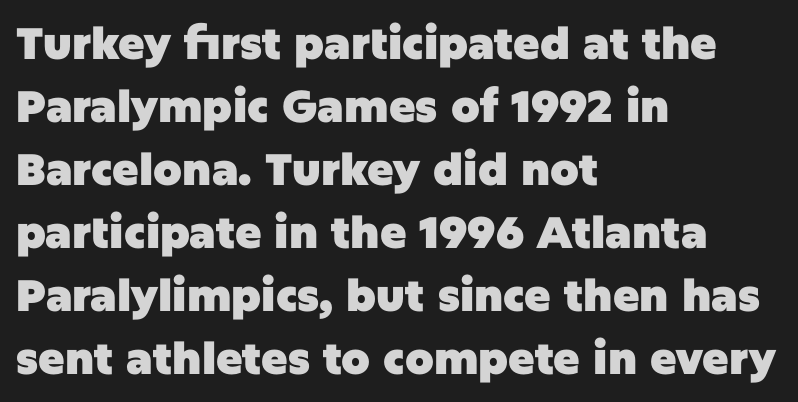
Q: Is the text bold? A: Yes.
Q: Is the text italic (slanted)? A: No, it is upright.
Q: Is the typeface a serif or a sans-serif typeface? A: Sans-serif.
Q: Is the text underlined? A: No.
Q: How is the paragraph aligned? A: Left-aligned.
Q: Is the spacing between letters normal or unusually wide? A: Normal.
Q: Is the spacing between lines tight, normal or loose? A: Normal.
Q: Width (condensed, normal, or wide)? A: Normal.
Q: Stroke contrast? A: Low.
Q: x-height? A: Large.
Q: Monospaced? A: No.
